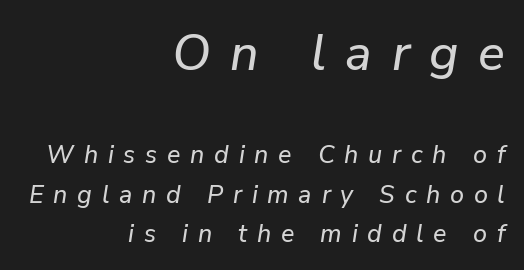
Q: Is the text italic (slanted)? A: Yes, it leans right by about 9 degrees.
Q: Is the text underlined? A: No.
Q: How is the paragraph aligned? A: Right-aligned.
Q: Is the spacing between letters normal or unusually wide? A: Unusually wide.
Q: Is the spacing between lines tight, normal or loose? A: Normal.
Q: Which block of text is set in a larger size, the first (top) or the second (bottom)? A: The first (top) one.
Q: Width (condensed, normal, or wide)? A: Normal.
Q: Stroke contrast? A: Low.
Q: x-height? A: Medium.
Q: Monospaced? A: No.
